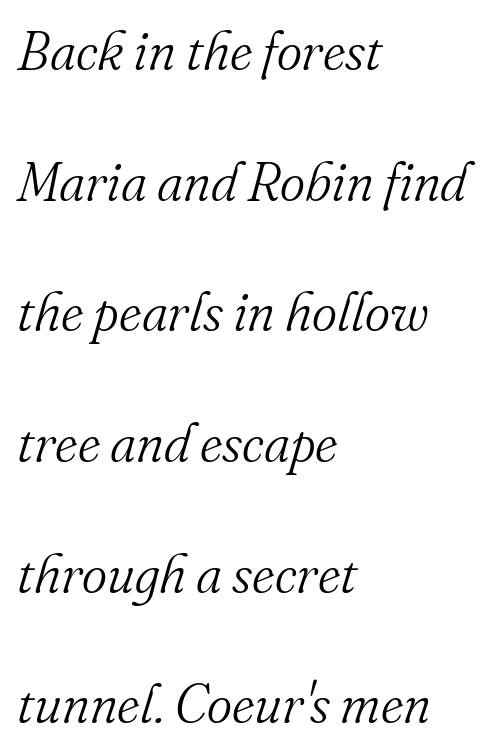
{"serif": "yes", "italic": "yes", "lean": "right", "slant_degrees": 16, "bold": "no", "weight": "light", "width": "normal", "stroke_contrast": "medium", "x_height": "small", "monospaced": "no", "underline": "no", "align": "left", "line_spacing": "loose", "line_spacing_ratio": 2.42, "letter_spacing": "normal", "letter_spacing_em": 0.0, "glyph_px": 54}
